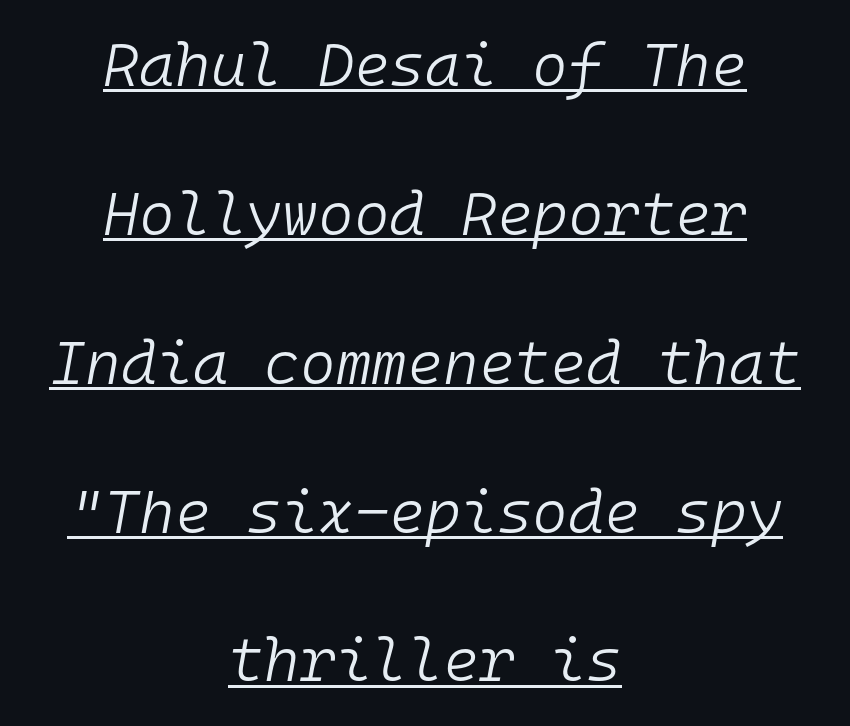
Q: Is the text bold? A: No.
Q: Is the text italic (slanted)? A: Yes, it leans right by about 10 degrees.
Q: Is the text underlined? A: Yes.
Q: How is the paragraph aligned? A: Centered.
Q: Is the spacing between letters normal or unusually wide? A: Normal.
Q: Is the spacing between lines tight, normal or loose? A: Loose.
Q: Width (condensed, normal, or wide)? A: Normal.
Q: Stroke contrast? A: Low.
Q: x-height? A: Medium.
Q: Monospaced? A: Yes.
